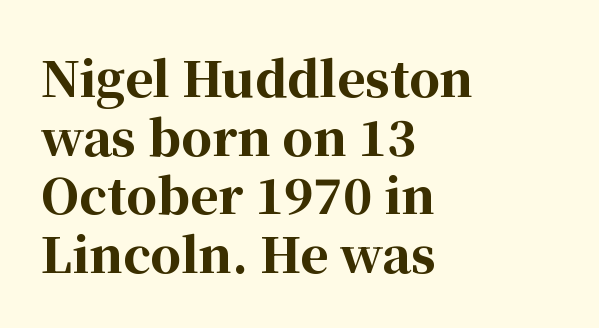
{"serif": "yes", "italic": "no", "bold": "yes", "weight": "bold", "width": "normal", "stroke_contrast": "high", "x_height": "medium", "monospaced": "no", "underline": "no", "align": "left", "line_spacing_ratio": 1.22, "letter_spacing": "normal", "letter_spacing_em": 0.0, "glyph_px": 48}
